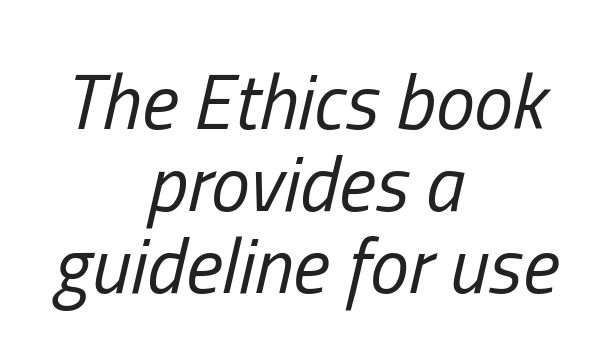
Q: Is the text bold? A: No.
Q: Is the text italic (slanted)? A: Yes, it leans right by about 13 degrees.
Q: Is the text underlined? A: No.
Q: How is the paragraph aligned? A: Centered.
Q: Is the spacing between letters normal or unusually wide? A: Normal.
Q: Is the spacing between lines tight, normal or loose? A: Tight.
Q: Width (condensed, normal, or wide)? A: Condensed.
Q: Stroke contrast? A: Low.
Q: x-height? A: Medium.
Q: Monospaced? A: No.
